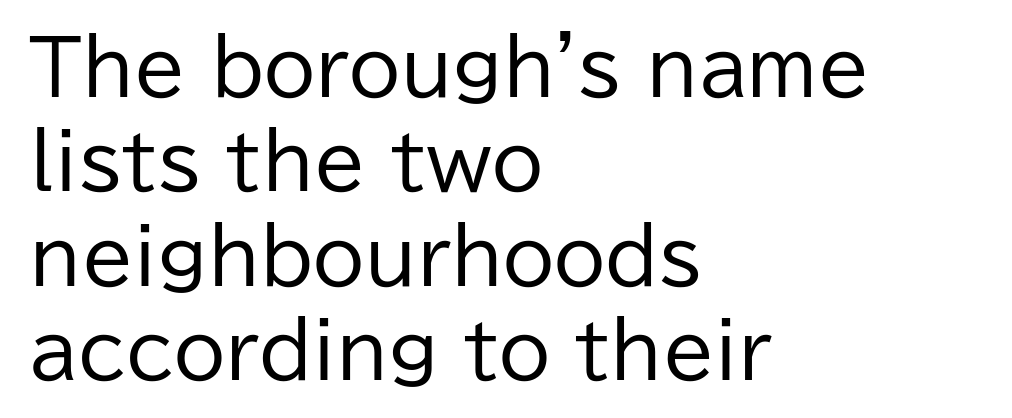
{"serif": "no", "italic": "no", "bold": "no", "weight": "regular", "width": "normal", "stroke_contrast": "low", "x_height": "medium", "monospaced": "no", "underline": "no", "align": "left", "line_spacing": "normal", "line_spacing_ratio": 1.26, "letter_spacing": "normal", "letter_spacing_em": 0.0, "glyph_px": 75}
